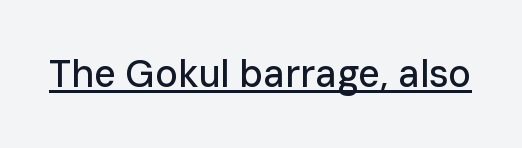
The image shows 38 px sans-serif type, upright; set normal letter spacing, underlined; low stroke contrast and a medium x-height.
